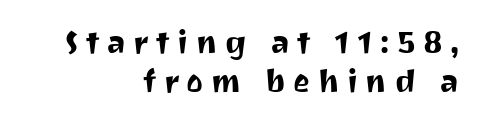
{"serif": "no", "italic": "no", "width": "normal", "stroke_contrast": "medium", "x_height": "medium", "monospaced": "no", "underline": "no", "align": "right", "line_spacing_ratio": 1.23, "letter_spacing": "wide", "letter_spacing_em": 0.23, "glyph_px": 32}
